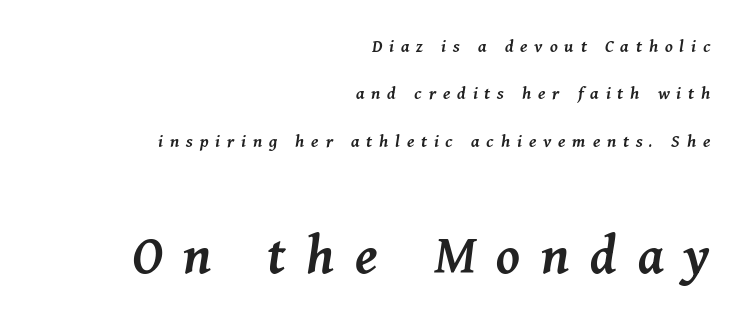
Quick note: underline off. Characters are canted at an angle relative to the baseline's perpendicular. Do the characters align in a grid? No, the font is proportional. Visually the block forms a straight wall on the right and a jagged coastline on the left.
